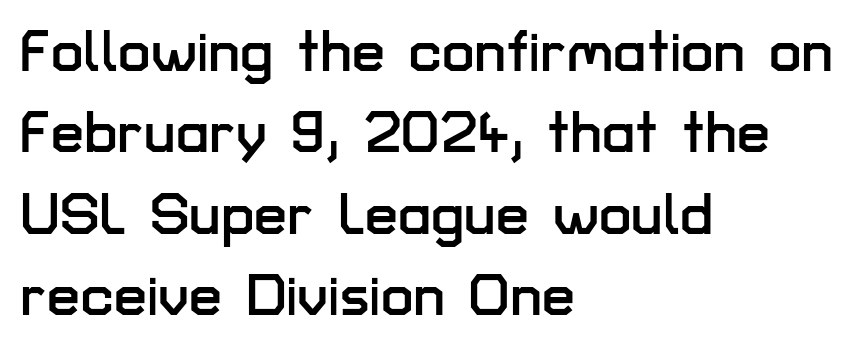
No feet cap the strokes, marking this as sans-serif type. Each row of text sits above clean, open space. Words appear dense and cohesive because spacing is normal. Vertical spacing — default. The letters advance in unequal steps, a hallmark of proportional type.
